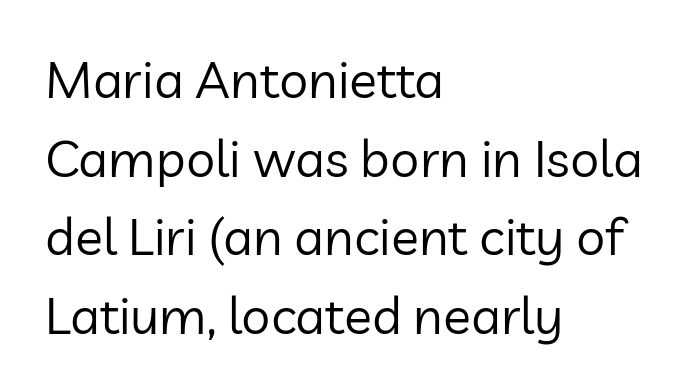
The image shows 52 px regular-weight sans-serif type, upright; set left-aligned, normal line spacing (1.51x), normal letter spacing, not underlined; low stroke contrast and a medium x-height.
